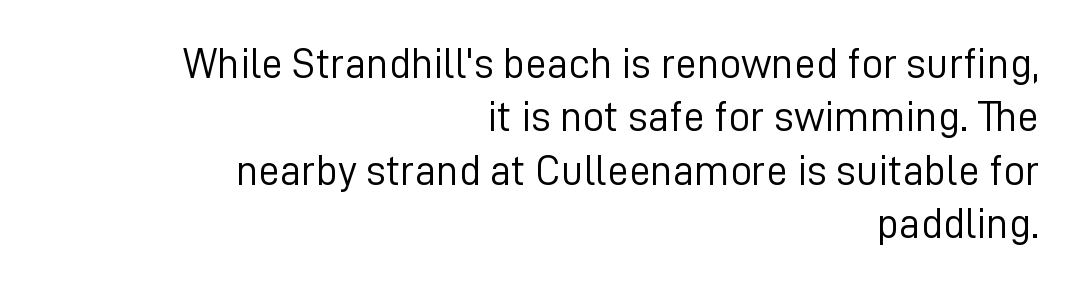
Does the copy run flush right? Yes — the right margin is perfectly even. No word sits above an underline. Looks like regular typesetting: each glyph gets only the width it needs. Posture: upright roman.
